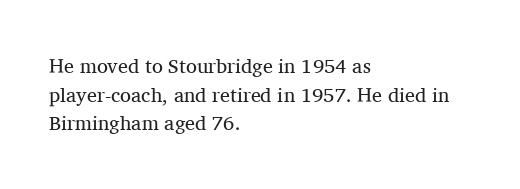
{"italic": "no", "bold": "no", "underline": "no", "align": "left", "line_spacing": "normal", "line_spacing_ratio": 1.43, "letter_spacing": "normal", "letter_spacing_em": 0.0, "glyph_px": 20}
